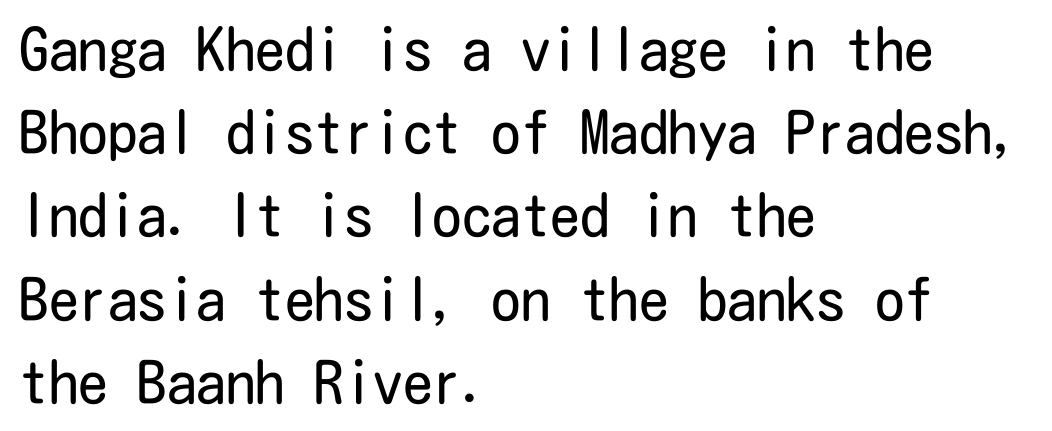
The image shows 59 px regular-weight, condensed sans-serif type, upright; set left-aligned, normal line spacing (1.41x), normal letter spacing, not underlined; low stroke contrast and a medium x-height.
